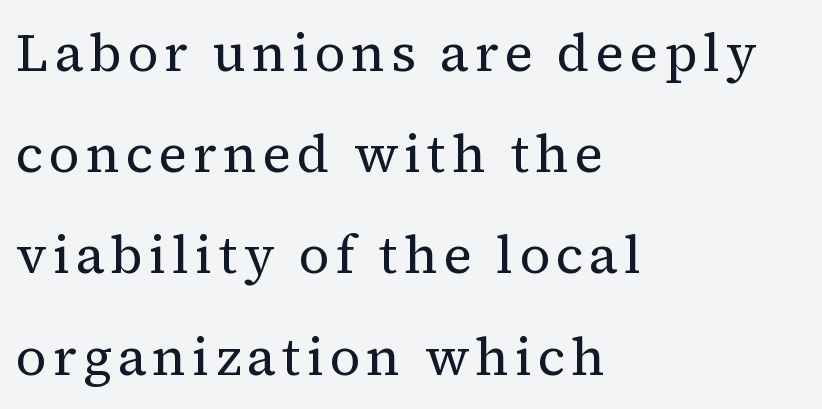
Upright lettering throughout. On a weight scale, this lands at 450 or below. These lines are composed in type with serifs. All the whitespace from short lines collects on the right. Proportional: the letters do not fall into vertical columns.
